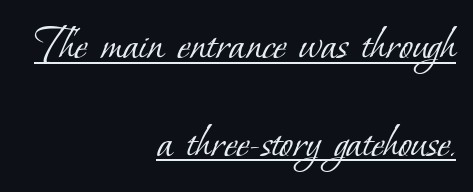
Spacing verdict: proportional, widths tailored to each character. Line spacing here is loose. Does extra space separate the letters? No, they use regular spacing. Where is the straight margin? On the right. The text was rendered using a seriffed face with decorative stroke endings. Each stroke keeps to a modest, everyday thickness or less.
